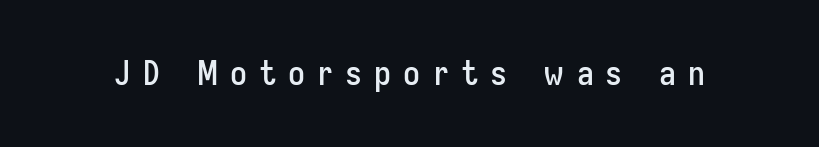
Q: Is the text italic (slanted)? A: No, it is upright.
Q: Is the typeface a serif or a sans-serif typeface? A: Sans-serif.
Q: Is the text underlined? A: No.
Q: Is the spacing between letters normal or unusually wide? A: Unusually wide.
Q: Width (condensed, normal, or wide)? A: Condensed.
Q: Stroke contrast? A: Low.
Q: x-height? A: Medium.
Q: Monospaced? A: No.
